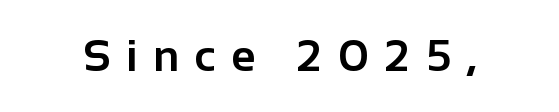
Q: Is the text bold? A: Yes.
Q: Is the text italic (slanted)? A: No, it is upright.
Q: Is the typeface a serif or a sans-serif typeface? A: Sans-serif.
Q: Is the text underlined? A: No.
Q: Is the spacing between letters normal or unusually wide? A: Unusually wide.
Q: Width (condensed, normal, or wide)? A: Normal.
Q: Stroke contrast? A: Low.
Q: x-height? A: Medium.
Q: Monospaced? A: No.
